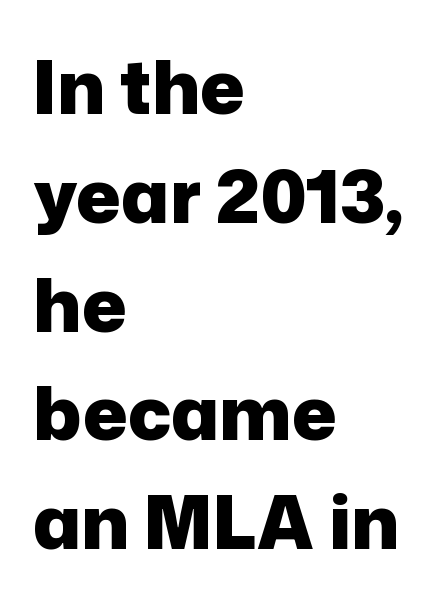
{"serif": "no", "italic": "no", "bold": "yes", "weight": "heavy", "width": "normal", "stroke_contrast": "low", "x_height": "medium", "monospaced": "no", "underline": "no", "align": "left", "line_spacing": "normal", "line_spacing_ratio": 1.47, "letter_spacing": "normal", "letter_spacing_em": 0.0, "glyph_px": 74}
